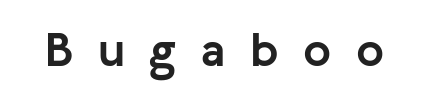
{"serif": "no", "italic": "no", "bold": "yes", "weight": "semibold", "width": "normal", "stroke_contrast": "low", "x_height": "medium", "monospaced": "no", "underline": "no", "letter_spacing": "wide", "letter_spacing_em": 0.49, "glyph_px": 50}
